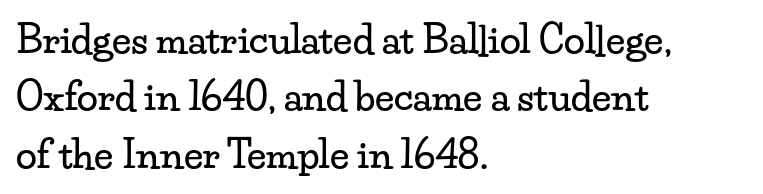
{"serif": "yes", "italic": "no", "width": "wide", "stroke_contrast": "low", "x_height": "small", "monospaced": "no", "underline": "no", "align": "left", "line_spacing": "normal", "line_spacing_ratio": 1.51, "letter_spacing": "normal", "letter_spacing_em": 0.0, "glyph_px": 38}
